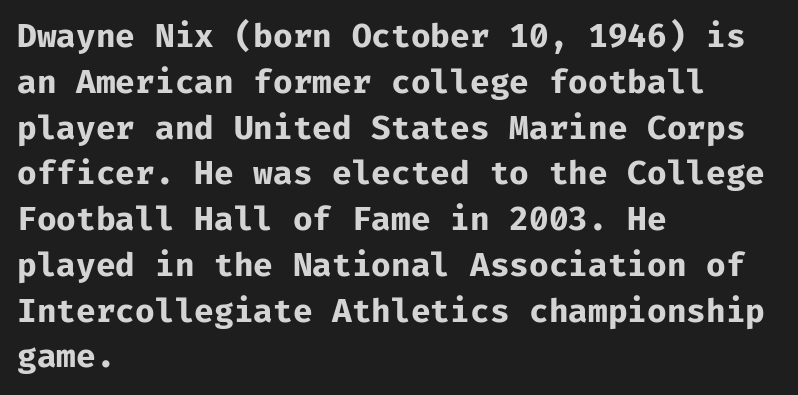
{"serif": "no", "italic": "no", "bold": "yes", "weight": "bold", "width": "normal", "stroke_contrast": "low", "x_height": "medium", "monospaced": "yes", "underline": "no", "align": "left", "line_spacing": "normal", "line_spacing_ratio": 1.43, "letter_spacing": "normal", "letter_spacing_em": 0.0, "glyph_px": 32}
